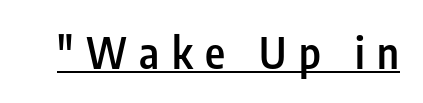
Q: Is the text bold? A: Semi-bold.
Q: Is the text italic (slanted)? A: No, it is upright.
Q: Is the typeface a serif or a sans-serif typeface? A: Sans-serif.
Q: Is the text underlined? A: Yes.
Q: Is the spacing between letters normal or unusually wide? A: Unusually wide.
Q: Width (condensed, normal, or wide)? A: Condensed.
Q: Stroke contrast? A: Low.
Q: x-height? A: Medium.
Q: Monospaced? A: No.
